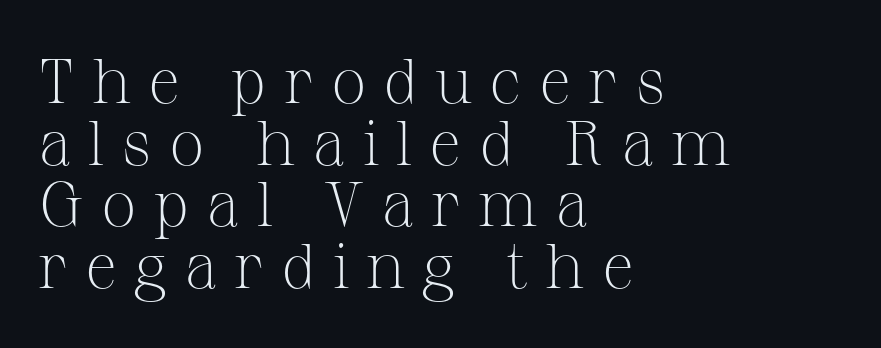
The image shows 63 px light serif type, upright; set left-aligned, tight line spacing (0.98x), unusually wide letter spacing (+0.27 em), not underlined; medium stroke contrast and a medium x-height.
